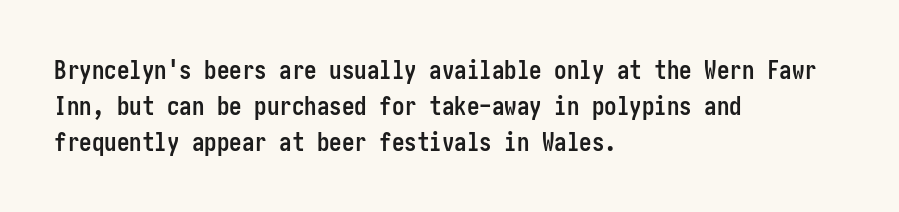
The image shows 25 px bold type, upright; set left-aligned, normal line spacing (1.44x), normal letter spacing, not underlined.
